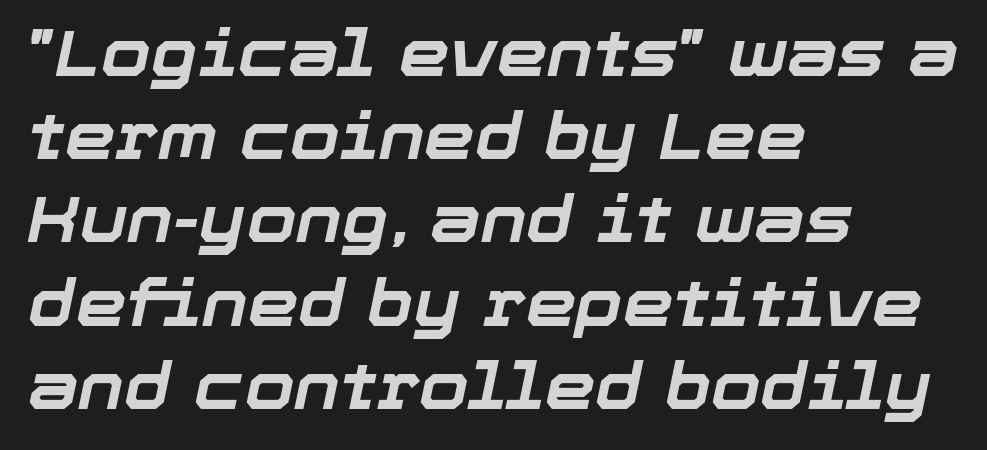
{"italic": "yes", "lean": "right", "slant_degrees": 12, "bold": "yes", "weight": "bold", "width": "normal", "stroke_contrast": "low", "x_height": "medium", "monospaced": "no", "underline": "no", "align": "left", "line_spacing": "normal", "line_spacing_ratio": 1.3, "letter_spacing": "normal", "letter_spacing_em": 0.0, "glyph_px": 64}
